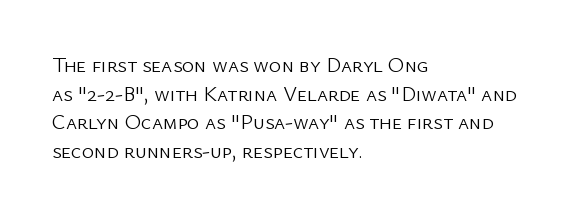
Line beginnings align vertically; line endings do not. Whoever set this chose a conventional vertical rhythm. Stroke mass is kept to a normal reading level or below. Nobody touched the tracking dial on this one.
